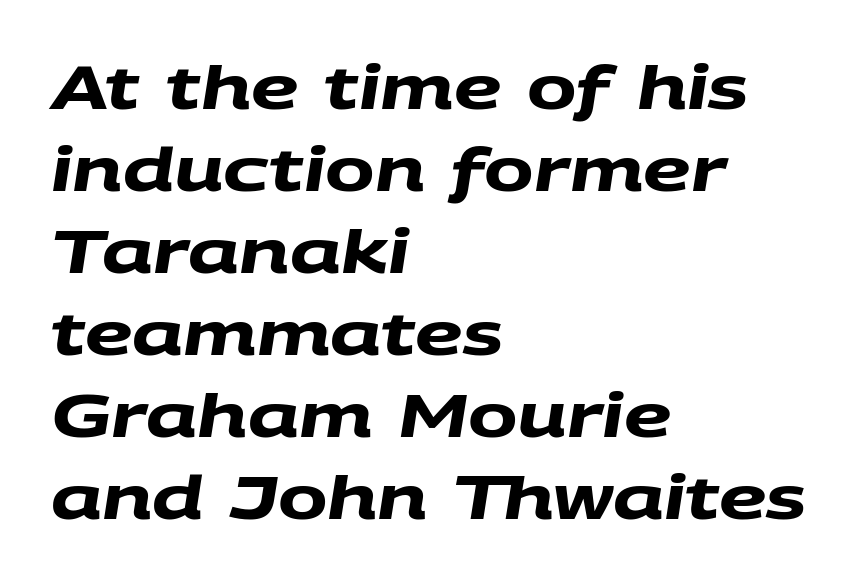
{"serif": "no", "bold": "yes", "weight": "heavy", "width": "wide", "stroke_contrast": "medium", "x_height": "large", "monospaced": "no", "underline": "no", "align": "left", "line_spacing": "normal", "line_spacing_ratio": 1.39, "letter_spacing": "normal", "letter_spacing_em": 0.0, "glyph_px": 59}
